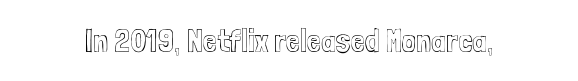
{"italic": "no", "width": "condensed", "x_height": "medium", "monospaced": "no", "underline": "no", "letter_spacing": "normal", "letter_spacing_em": 0.0, "glyph_px": 32}
